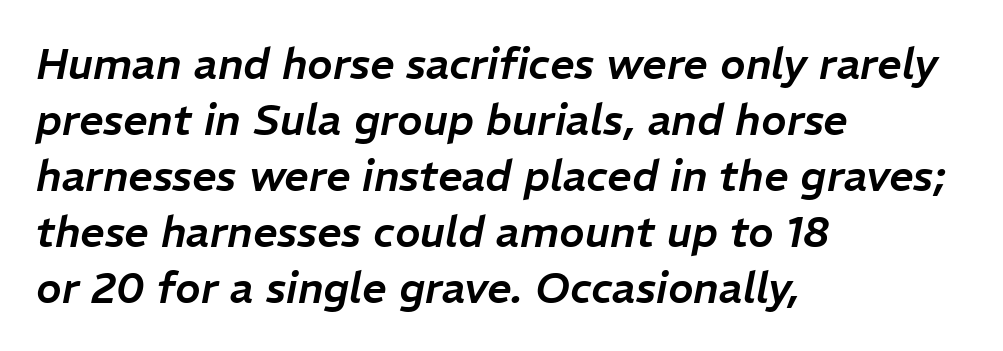
{"italic": "yes", "lean": "right", "slant_degrees": 11, "width": "normal", "stroke_contrast": "low", "x_height": "medium", "monospaced": "no", "underline": "no", "align": "left", "line_spacing": "normal", "line_spacing_ratio": 1.3, "letter_spacing": "normal", "letter_spacing_em": 0.0, "glyph_px": 43}
